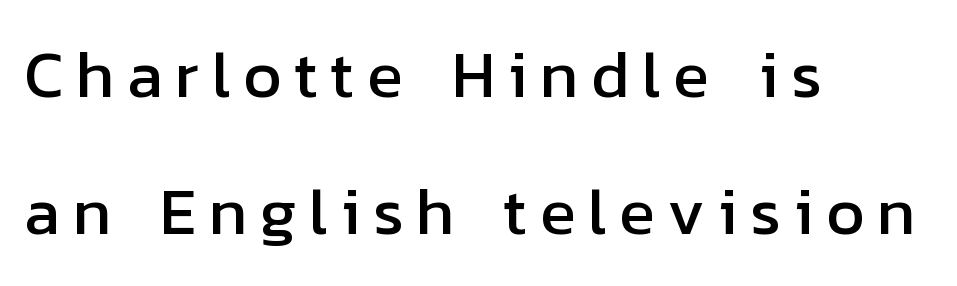
The image shows 66 px sans-serif type, upright; set left-aligned, loose line spacing (2.08x), not underlined; low stroke contrast and a medium x-height.
